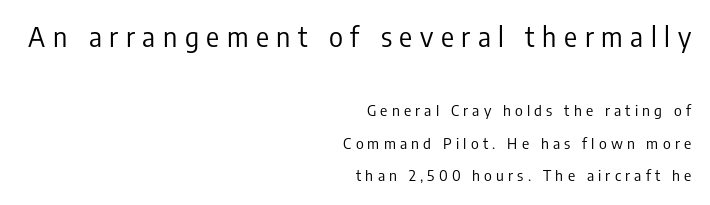
Q: Is the text bold? A: No.
Q: Is the text italic (slanted)? A: No, it is upright.
Q: Is the text underlined? A: No.
Q: How is the paragraph aligned? A: Right-aligned.
Q: Is the spacing between letters normal or unusually wide? A: Unusually wide.
Q: Is the spacing between lines tight, normal or loose? A: Loose.
Q: Which block of text is set in a larger size, the first (top) or the second (bottom)? A: The first (top) one.
